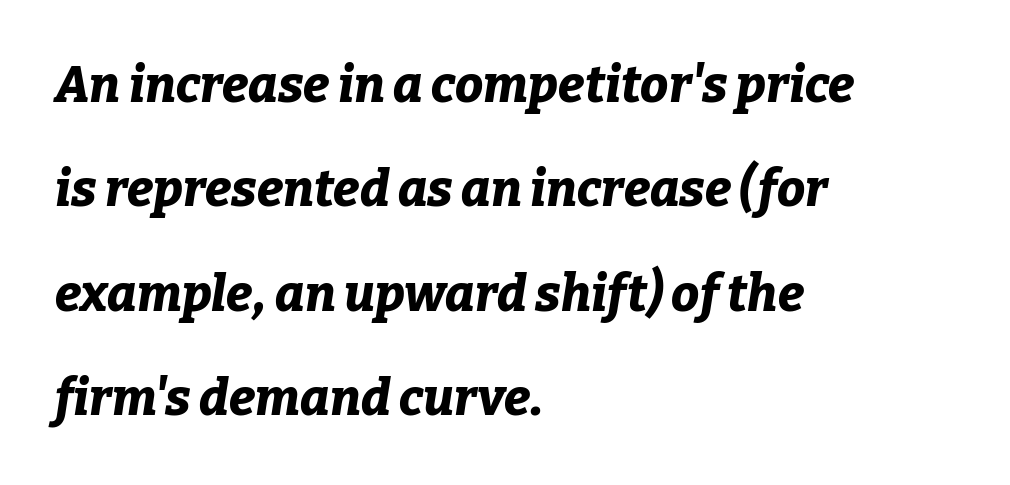
{"italic": "yes", "lean": "right", "slant_degrees": 9, "bold": "yes", "weight": "bold", "width": "normal", "stroke_contrast": "low", "x_height": "medium", "monospaced": "no", "underline": "no", "align": "left", "line_spacing": "loose", "line_spacing_ratio": 2.09, "letter_spacing": "normal", "letter_spacing_em": 0.0, "glyph_px": 50}
